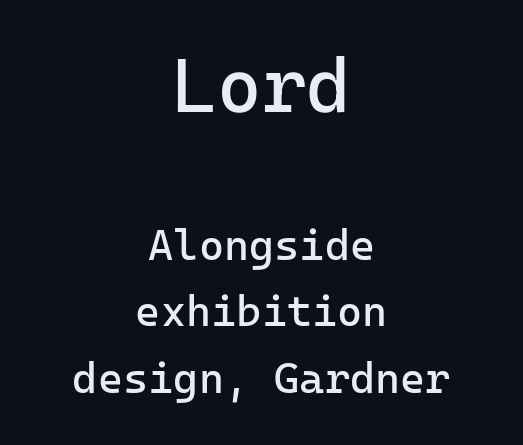
Honestly, the letter spacing is just normal — you wouldn't notice it. Students, observe: this is what conventionally led text looks like. Think of a typewriter: that constant character pitch is what you see here. Is the stroke heavy? The answer is a plain regular-or-lighter. The passage shown is not underscored anywhere.
